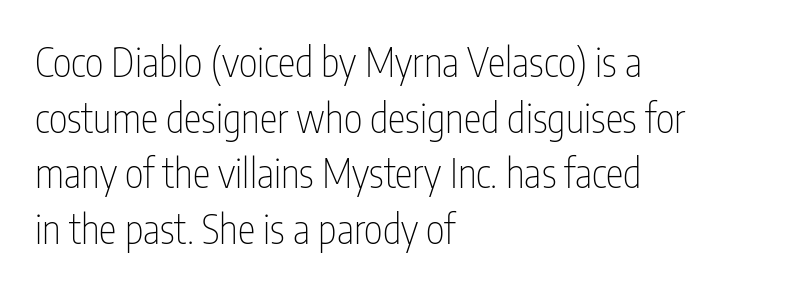
{"serif": "no", "italic": "no", "bold": "no", "weight": "thin", "width": "condensed", "stroke_contrast": "low", "x_height": "medium", "monospaced": "no", "underline": "no", "align": "left", "line_spacing": "normal", "line_spacing_ratio": 1.39, "letter_spacing": "normal", "letter_spacing_em": 0.0, "glyph_px": 40}
